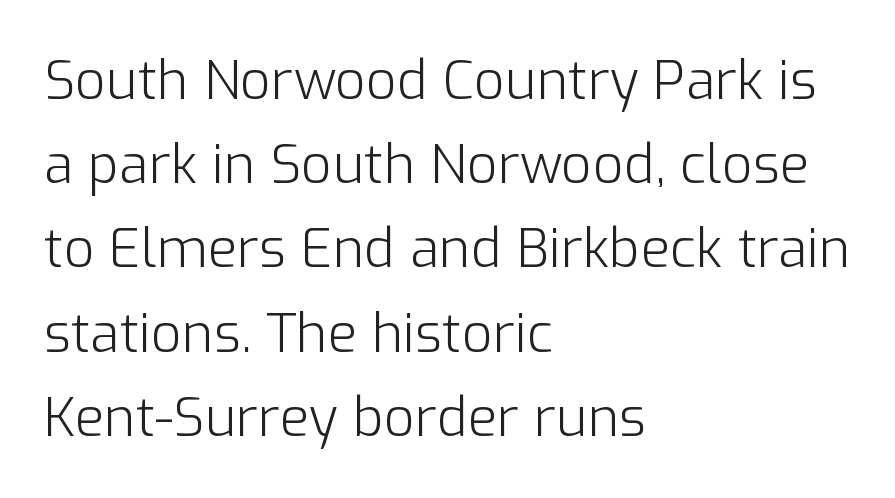
{"serif": "no", "italic": "no", "bold": "no", "weight": "light", "width": "normal", "stroke_contrast": "low", "x_height": "medium", "monospaced": "no", "underline": "no", "align": "left", "line_spacing": "normal", "line_spacing_ratio": 1.56, "letter_spacing": "normal", "letter_spacing_em": 0.0, "glyph_px": 54}
